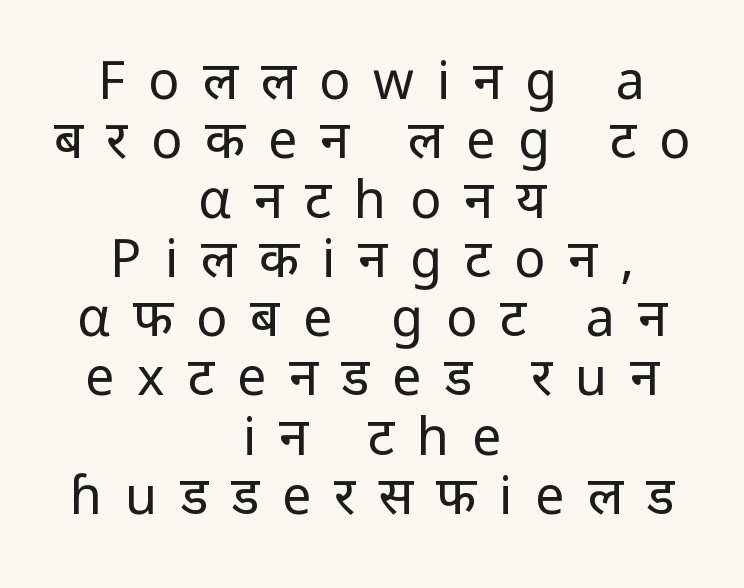
{"serif": "no", "italic": "no", "bold": "no", "weight": "regular", "width": "normal", "stroke_contrast": "low", "x_height": "medium", "monospaced": "no", "underline": "no", "align": "center", "line_spacing": "tight", "line_spacing_ratio": 1.14, "letter_spacing": "wide", "letter_spacing_em": 0.44, "glyph_px": 52}
